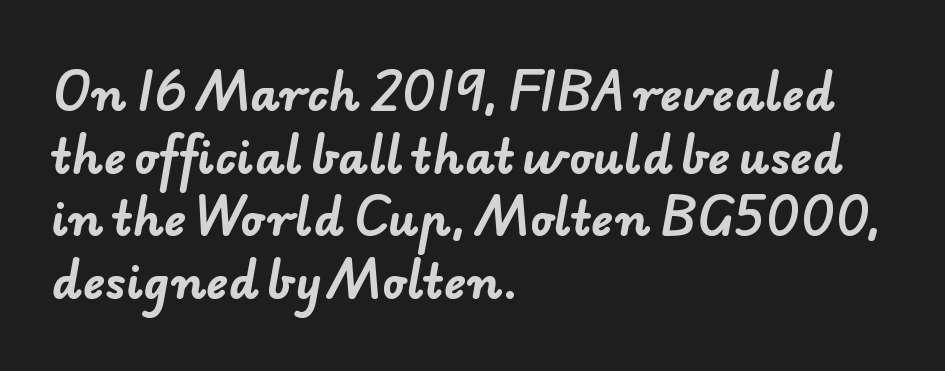
The image shows 46 px bold sans-serif type; set left-aligned, normal line spacing (1.36x), normal letter spacing, not underlined; low stroke contrast and a small x-height.
